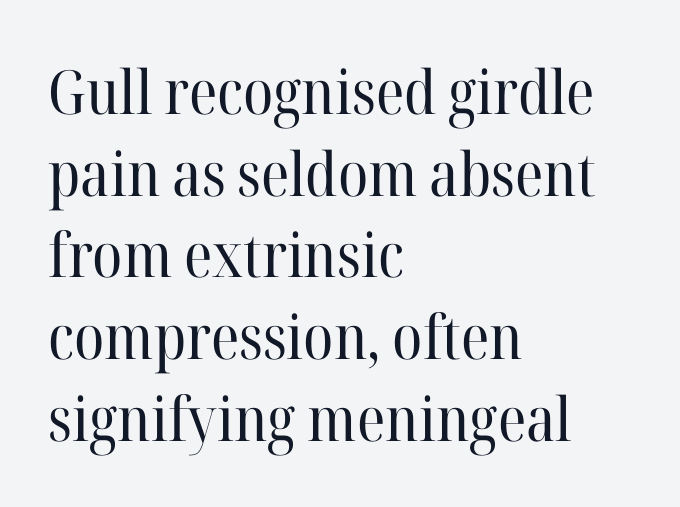
Q: Is the text bold? A: No.
Q: Is the text italic (slanted)? A: No, it is upright.
Q: Is the typeface a serif or a sans-serif typeface? A: Serif.
Q: Is the text underlined? A: No.
Q: How is the paragraph aligned? A: Left-aligned.
Q: Is the spacing between letters normal or unusually wide? A: Normal.
Q: Is the spacing between lines tight, normal or loose? A: Normal.
Q: Width (condensed, normal, or wide)? A: Normal.
Q: Stroke contrast? A: High.
Q: x-height? A: Medium.
Q: Monospaced? A: No.
